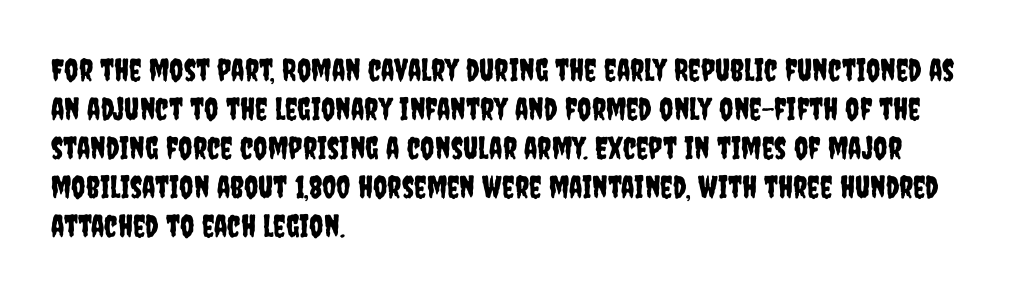
Reading down the column, the eye jumps a familiar distance to each next line. Line beginnings align vertically; line endings do not. A typesetter would label this face a sans. Any mark beneath the type? The region is blank. The passage shown has conventional tracking throughout.
